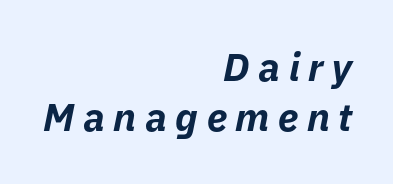
The image shows 39 px bold type, italic (leaning right); set right-aligned, normal line spacing (1.29x), unusually wide letter spacing (+0.22 em), not underlined; low stroke contrast and a medium x-height.
